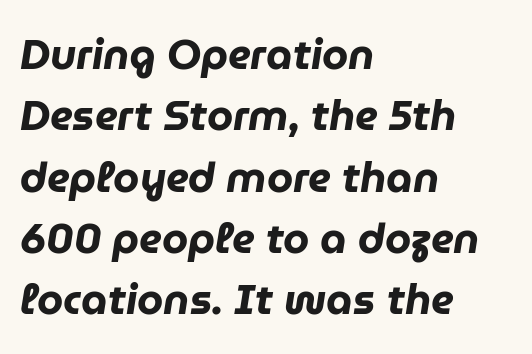
{"italic": "yes", "lean": "right", "slant_degrees": 9, "bold": "yes", "weight": "heavy", "width": "normal", "stroke_contrast": "low", "x_height": "medium", "monospaced": "no", "underline": "no", "align": "left", "line_spacing": "normal", "line_spacing_ratio": 1.46, "letter_spacing": "normal", "letter_spacing_em": 0.0, "glyph_px": 42}
